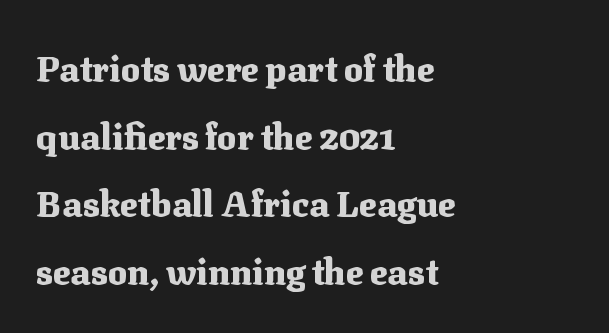
Ordinary non-slanted type is in use. This is serif lettering, the kind often seen in printed books. Proportional: the letters do not fall into vertical columns. Layout note: lines flush left. Unmarked baselines from the first word to the last.
